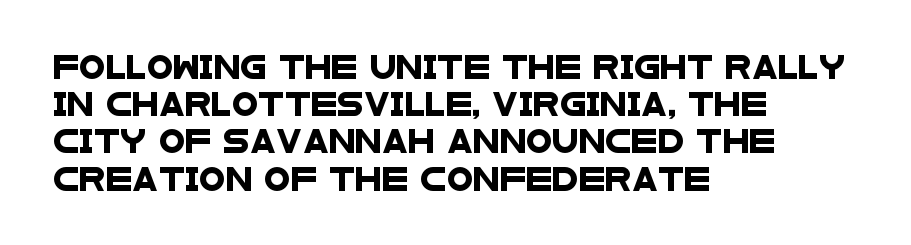
{"underline": "no", "align": "left", "line_spacing": "normal", "line_spacing_ratio": 1.55, "letter_spacing": "normal", "letter_spacing_em": 0.0, "glyph_px": 24}
